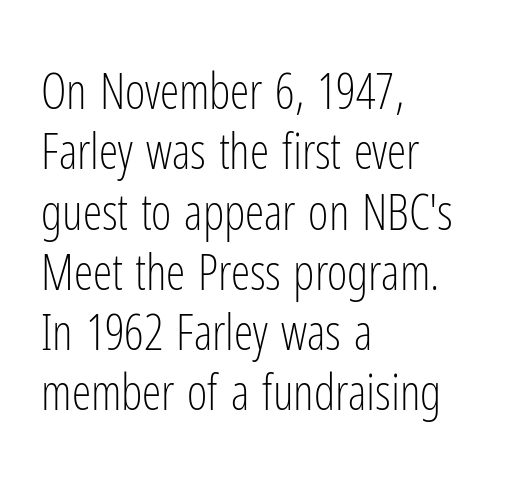
{"serif": "no", "italic": "no", "bold": "no", "weight": "light", "width": "condensed", "stroke_contrast": "low", "x_height": "medium", "monospaced": "no", "underline": "no", "align": "left", "line_spacing_ratio": 1.23, "letter_spacing": "normal", "letter_spacing_em": 0.0, "glyph_px": 49}
